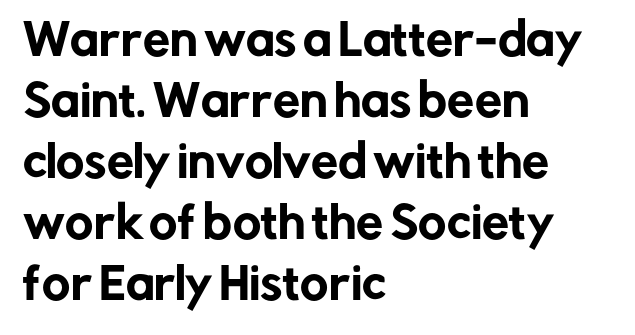
The image shows 43 px sans-serif type, upright; set left-aligned, normal line spacing (1.42x), normal letter spacing, not underlined; low stroke contrast and a medium x-height.
